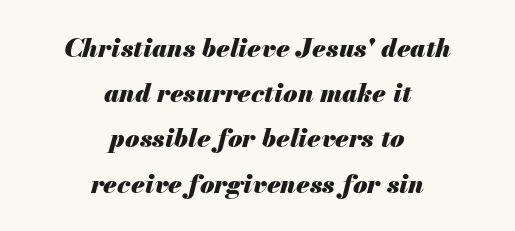
The image shows 26 px bold type, italic (leaning right); set centered, line spacing 1.74x, normal letter spacing, not underlined.
